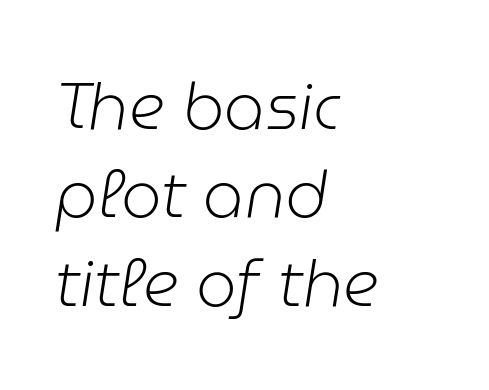
These lines stack with their left ends in a neat column. No heavy texture on the line: the type isn't bold. Descenders are the only things crossing below the line. Proportional: the letters do not fall into vertical columns.
